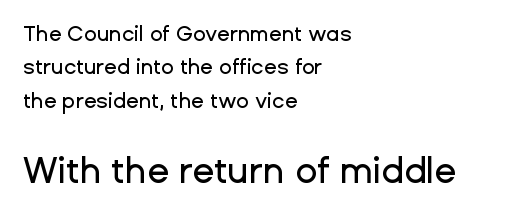
{"serif": "no", "italic": "no", "width": "normal", "stroke_contrast": "low", "x_height": "medium", "monospaced": "no", "underline": "no", "align": "left", "line_spacing": "normal", "line_spacing_ratio": 1.59, "letter_spacing": "normal", "letter_spacing_em": 0.0, "larger_block": "second", "size_ratio": 1.71, "glyph_px": 36}
